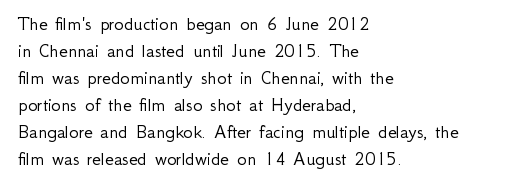
{"italic": "no", "bold": "no", "underline": "no", "align": "left", "line_spacing": "normal", "line_spacing_ratio": 1.35, "letter_spacing": "normal", "letter_spacing_em": 0.0, "glyph_px": 20}
